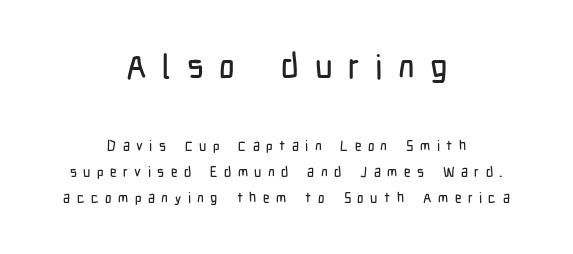
Nobody drew a line under any word here. Is this a fixed-width face? No — the glyphs have proportional, varying widths. The tracking reads as deliberately expanded to a designer's eye. Compare the two chunks: the upper has the greater cap height. Note: no serifs on the glyphs. A typesetter would mark this as roman, not italic.
